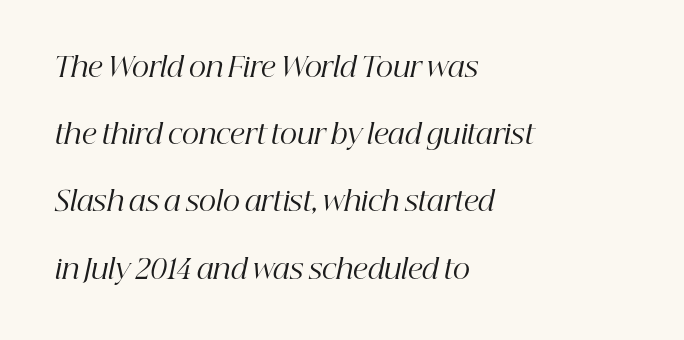
Q: Is the text bold? A: No.
Q: Is the text italic (slanted)? A: Yes, it leans right by about 12 degrees.
Q: Is the text underlined? A: No.
Q: How is the paragraph aligned? A: Left-aligned.
Q: Is the spacing between letters normal or unusually wide? A: Normal.
Q: Is the spacing between lines tight, normal or loose? A: Loose.
